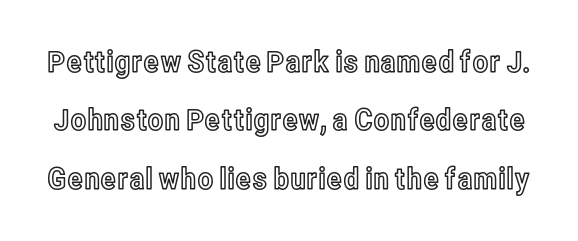
The image shows 30 px condensed type, upright; set loose line spacing (1.95x), normal letter spacing, not underlined; a medium x-height.
